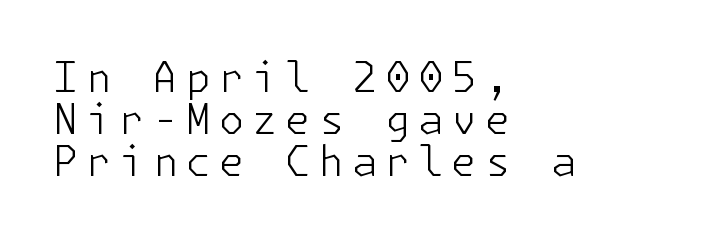
The image shows 41 px light sans-serif type, upright; set left-aligned, tight line spacing (1.02x), not underlined; low stroke contrast and a medium x-height.
